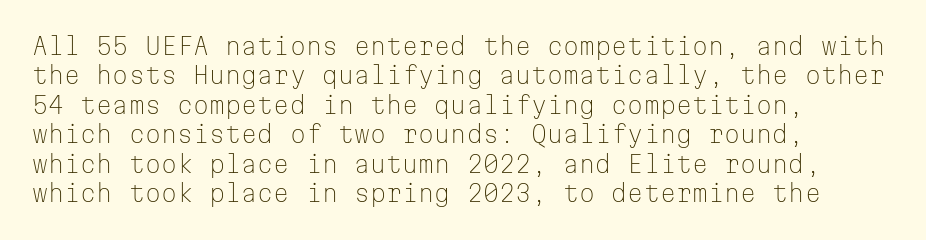
It's the straight-up-and-down kind of type. The face used here is rendered with its standard letterfit. The setting favours the left margin, as ordinary paragraphs usually do. This is not heavy type; no bold has been used. Interline gaps are of average width in this sample.
